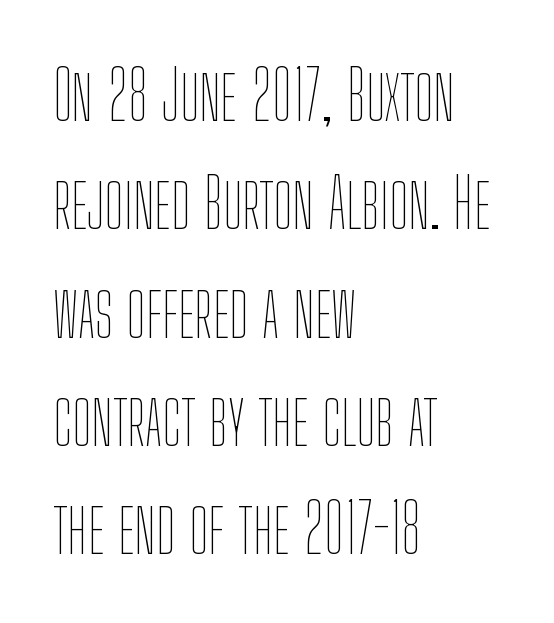
The image shows 69 px thin, condensed type, upright; set left-aligned, normal line spacing (1.57x), normal letter spacing, not underlined; low stroke contrast and a medium x-height.
